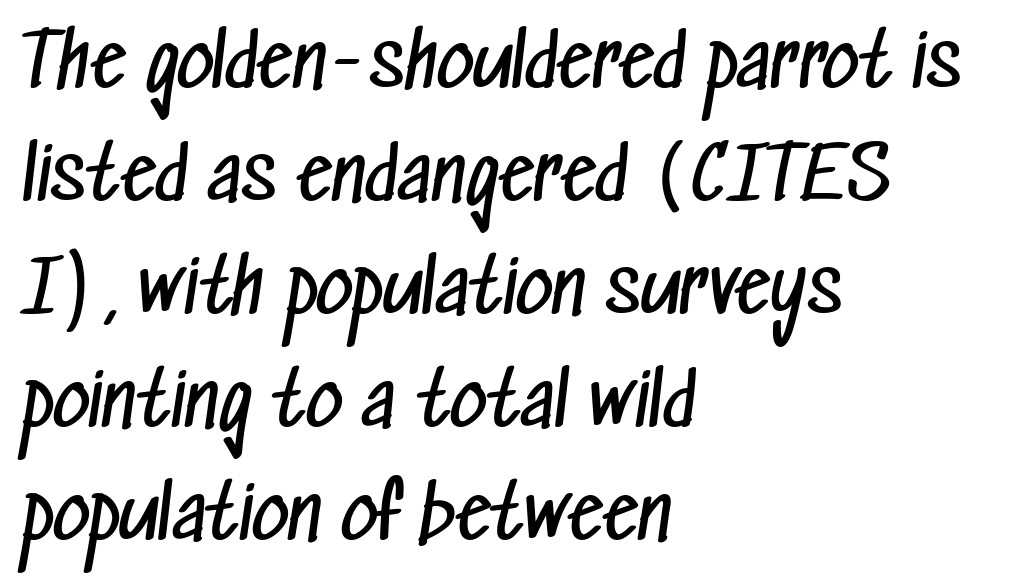
{"serif": "no", "bold": "no", "weight": "regular", "width": "condensed", "stroke_contrast": "low", "x_height": "medium", "monospaced": "no", "underline": "no", "align": "left", "line_spacing": "normal", "line_spacing_ratio": 1.57, "letter_spacing": "normal", "letter_spacing_em": 0.0, "glyph_px": 72}
